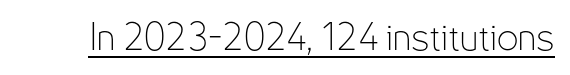
Tracking value appears to be zero — textbook default spacing. Characters remain perfectly vertical along every line. A typesetter would call this proportional, since set widths differ per character. The font is comparable to plain body text, perhaps lighter. Beneath each row of characters lies a ruled line.
